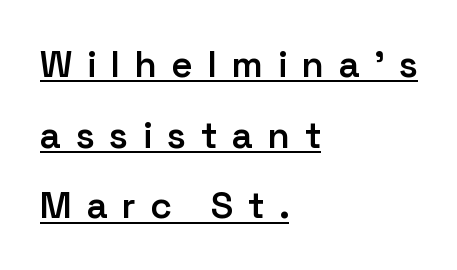
Weight: semibold (demi). Horizontal bands of white between lines are thick stripes. Unlike a traditional serif, this face leaves its strokes unadorned. The tracking reads as deliberately expanded to a designer's eye. Short and long lines alike share a common starting point at left. Has an underline been added? It has.
